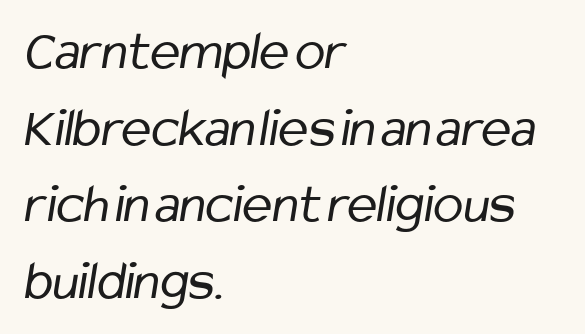
Descenders are the only things crossing below the line. Tracking here is standard; glyphs follow each other at the usual distance. The font is comparable to plain body text, perhaps lighter. Does the copy run flush right? No — it runs flush left. The passage shown is typed in a proportional face where columns would drift.
